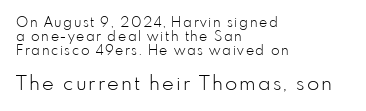
{"italic": "no", "bold": "no", "underline": "no", "align": "left", "line_spacing": "tight", "line_spacing_ratio": 0.99, "larger_block": "second", "size_ratio": 1.43, "glyph_px": 20}
